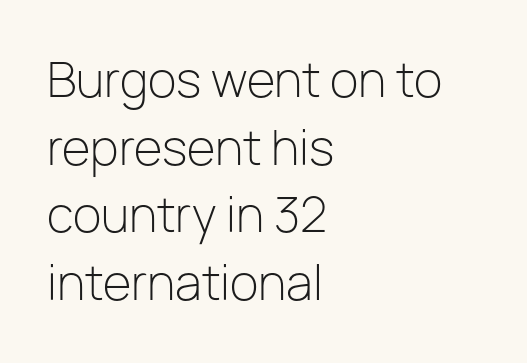
The image shows 47 px light sans-serif type, upright; set left-aligned, normal line spacing (1.44x), normal letter spacing, not underlined; low stroke contrast and a medium x-height.
